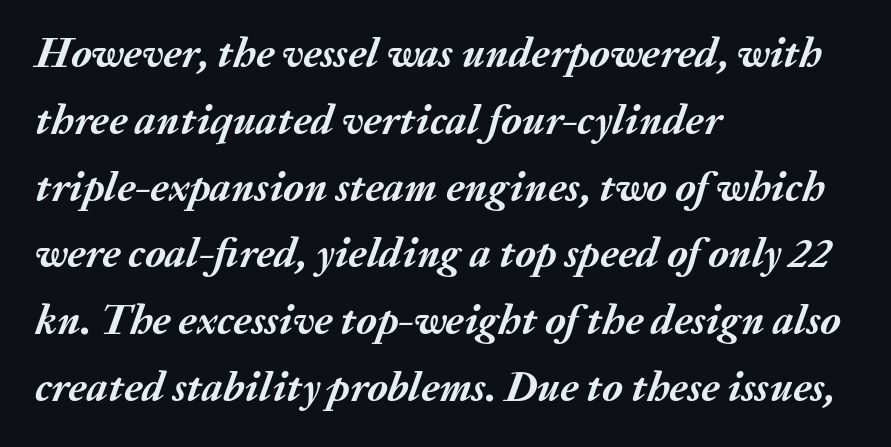
{"italic": "yes", "lean": "right", "slant_degrees": 20, "bold": "yes", "weight": "semibold", "width": "normal", "stroke_contrast": "medium", "x_height": "medium", "monospaced": "no", "underline": "no", "align": "left", "line_spacing": "normal", "line_spacing_ratio": 1.59, "letter_spacing": "normal", "letter_spacing_em": 0.0, "glyph_px": 42}
